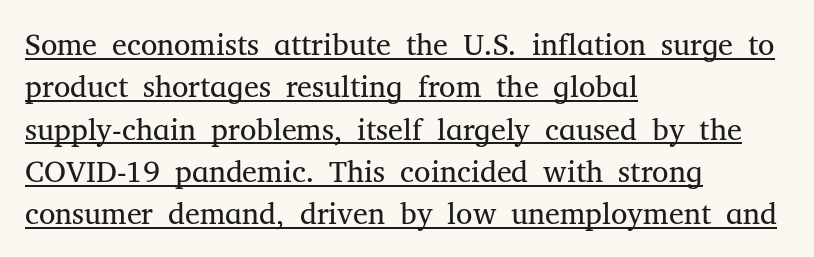
The image shows 30 px regular-weight serif type, upright; set left-aligned, normal line spacing (1.41x), normal letter spacing, underlined; medium stroke contrast and a medium x-height.
